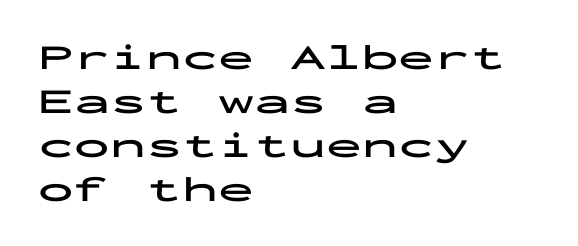
Posture: upright roman. The typesetting leans heavy: a genuine bold. Just letters on the line, the space beneath them empty. Fixed-width glyphs throughout — classic coding-font behaviour.
